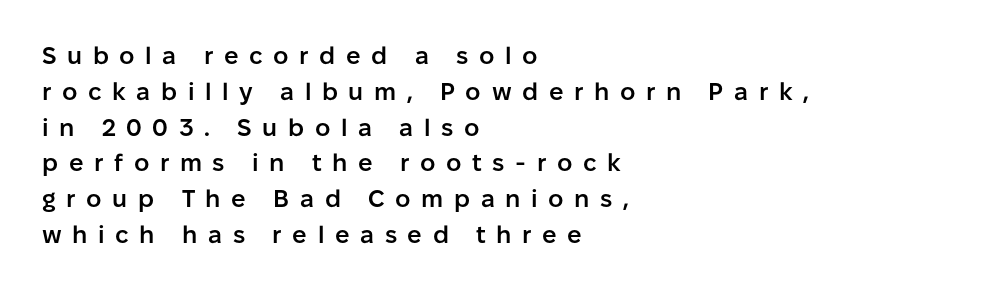
Q: Is the text bold? A: Semi-bold.
Q: Is the text italic (slanted)? A: No, it is upright.
Q: Is the text underlined? A: No.
Q: How is the paragraph aligned? A: Left-aligned.
Q: Is the spacing between letters normal or unusually wide? A: Unusually wide.
Q: Is the spacing between lines tight, normal or loose? A: Normal.
